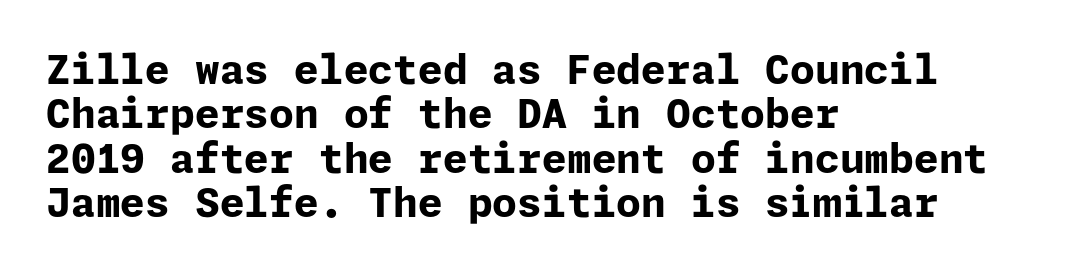
{"serif": "no", "italic": "no", "bold": "yes", "weight": "bold", "width": "normal", "stroke_contrast": "low", "x_height": "medium", "underline": "no", "align": "left", "line_spacing": "tight", "line_spacing_ratio": 1.11, "letter_spacing": "normal", "letter_spacing_em": 0.0, "glyph_px": 40}
